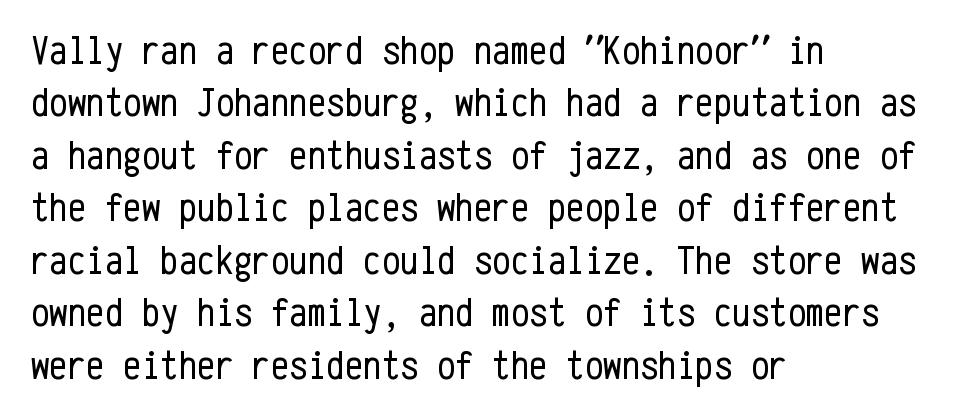
{"serif": "no", "italic": "no", "bold": "no", "weight": "regular", "width": "condensed", "stroke_contrast": "low", "x_height": "medium", "monospaced": "yes", "underline": "no", "align": "left", "line_spacing": "normal", "line_spacing_ratio": 1.28, "letter_spacing": "normal", "letter_spacing_em": 0.0, "glyph_px": 41}
